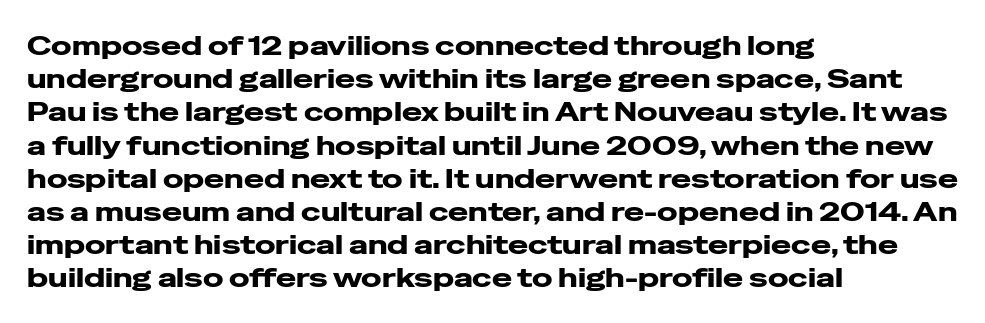
Every row of glyphs begins at an identical x-position on the left. These lines were composed using upright roman letters. Standard letterfit; no display-style spreading of the glyphs. The glyphs are unaccompanied by any horizontal stroke below them.
